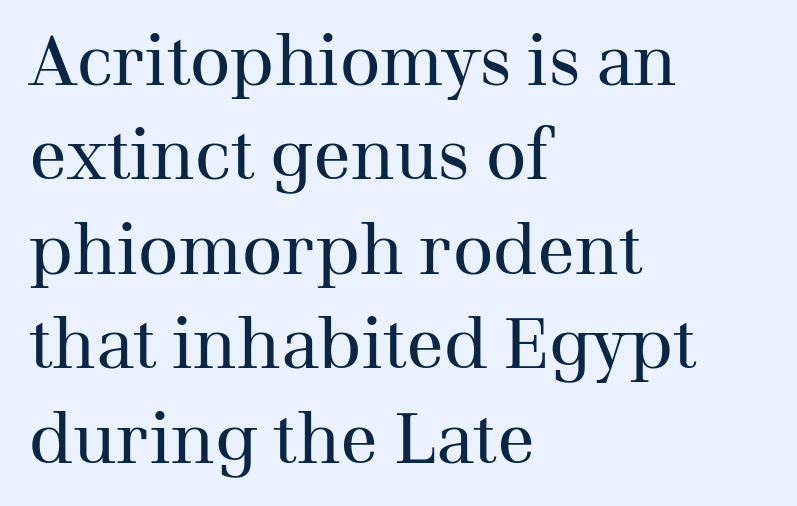
Stroke terminals: seriffed. Every row of glyphs begins at an identical x-position on the left. Type without underlining. Regular leading.
